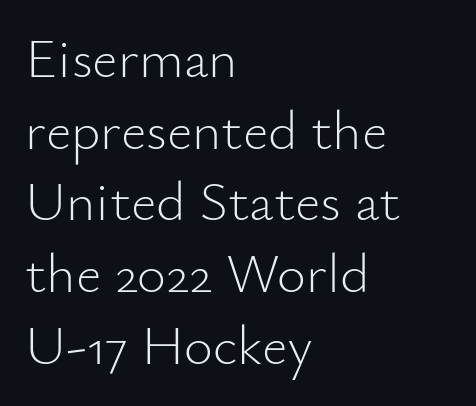
{"serif": "no", "italic": "no", "bold": "no", "weight": "light", "width": "normal", "stroke_contrast": "low", "x_height": "small", "monospaced": "no", "underline": "no", "align": "left", "line_spacing": "normal", "line_spacing_ratio": 1.28, "letter_spacing": "normal", "letter_spacing_em": 0.0, "glyph_px": 56}
